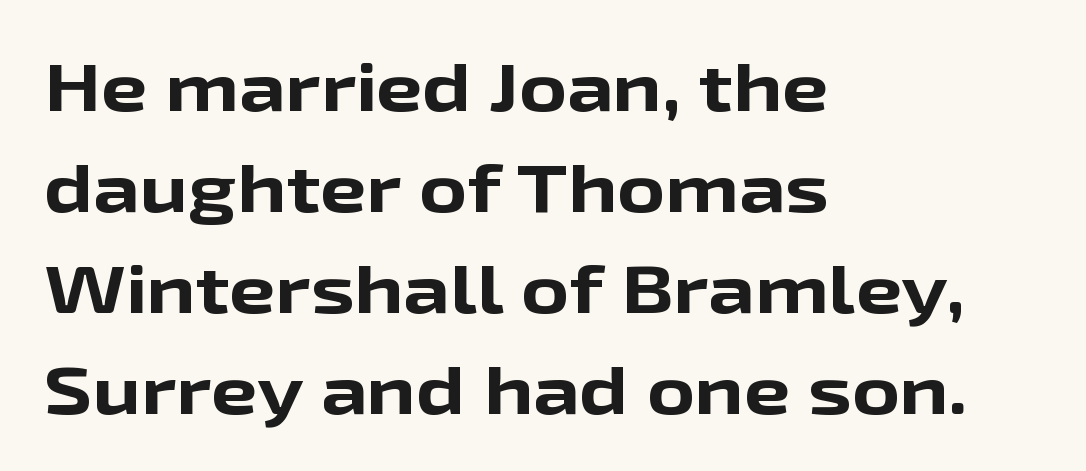
{"serif": "no", "italic": "no", "bold": "yes", "weight": "bold", "width": "wide", "stroke_contrast": "low", "x_height": "medium", "monospaced": "no", "underline": "no", "align": "left", "line_spacing": "normal", "line_spacing_ratio": 1.53, "letter_spacing": "normal", "letter_spacing_em": 0.0, "glyph_px": 66}
